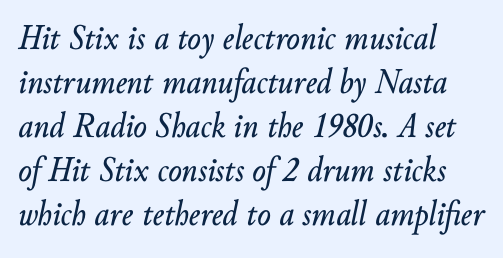
The lettering tilts uniformly, giving the passage an italic look. Do the characters align in a grid? No, the font is proportional. The line texture is even and compact thanks to regular tracking. These lines are set flush left with a ragged right edge.
